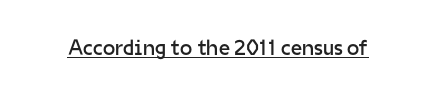
The image shows 22 px text type, upright; set normal letter spacing, underlined.
